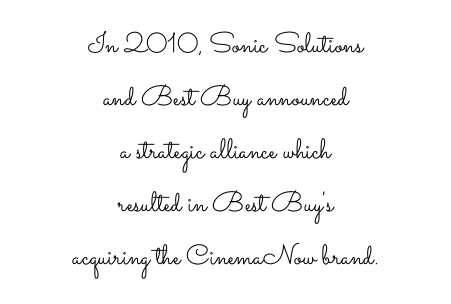
Both edges are ragged and mirror each other, which tells us the setting is centered. Honestly, the letter spacing is just normal — you wouldn't notice it. The strokes carry an ordinary text weight at most. The face used here is proportionally spaced, like ordinary book or web type. Honestly, there is no underline to notice here at all.
